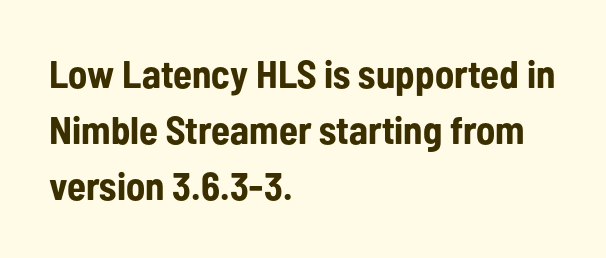
Each letter keeps its own natural width here, so spacing adapts to shape. In terms of letterspacing, this is plain default setting. Each glyph is drawn with heavy, bold strokes. Stroke terminals: plain, sans-serif.
